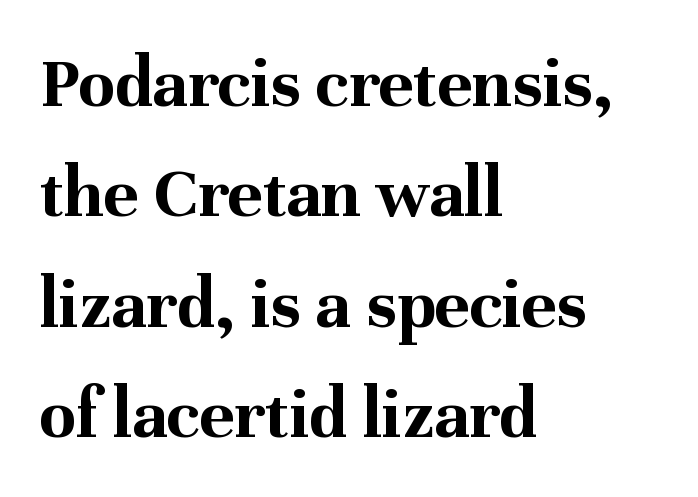
Q: Is the text bold? A: Yes.
Q: Is the text italic (slanted)? A: No, it is upright.
Q: Is the typeface a serif or a sans-serif typeface? A: Serif.
Q: Is the text underlined? A: No.
Q: How is the paragraph aligned? A: Left-aligned.
Q: Is the spacing between letters normal or unusually wide? A: Normal.
Q: Is the spacing between lines tight, normal or loose? A: Normal.
Q: Width (condensed, normal, or wide)? A: Normal.
Q: Stroke contrast? A: Medium.
Q: x-height? A: Medium.
Q: Monospaced? A: No.
